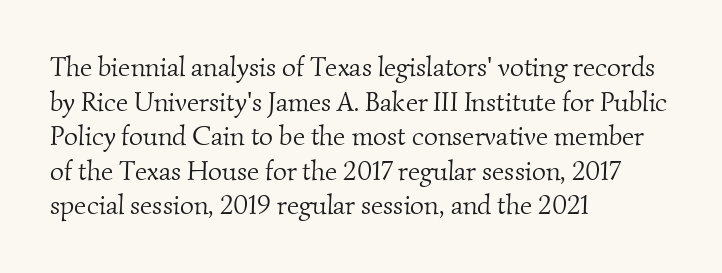
The image shows 27 px text type; set left-aligned, normal line spacing (1.28x), normal letter spacing, not underlined.
